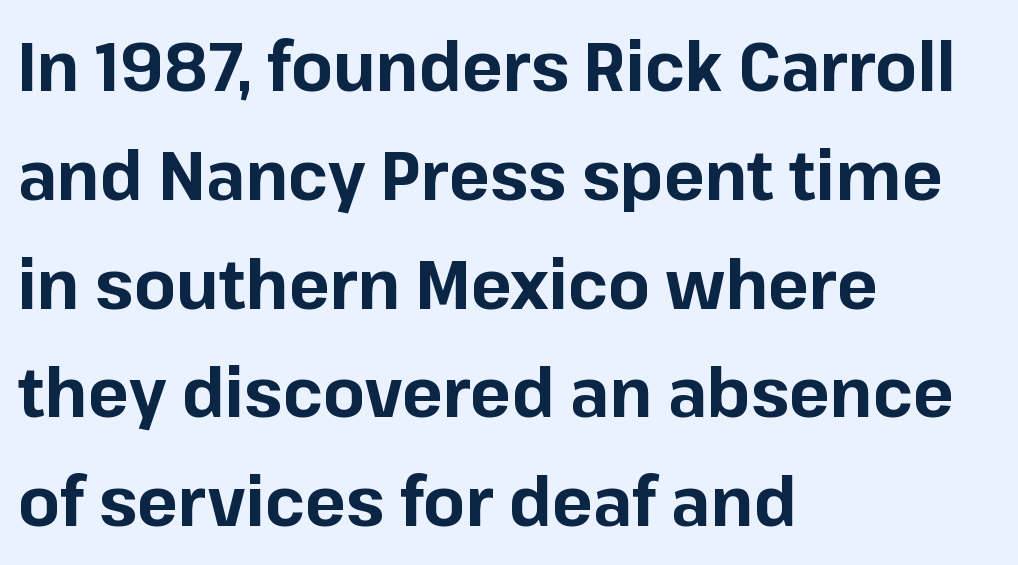
The image shows 68 px bold sans-serif type, upright; set left-aligned, normal line spacing (1.6x), normal letter spacing, not underlined; low stroke contrast and a medium x-height.
